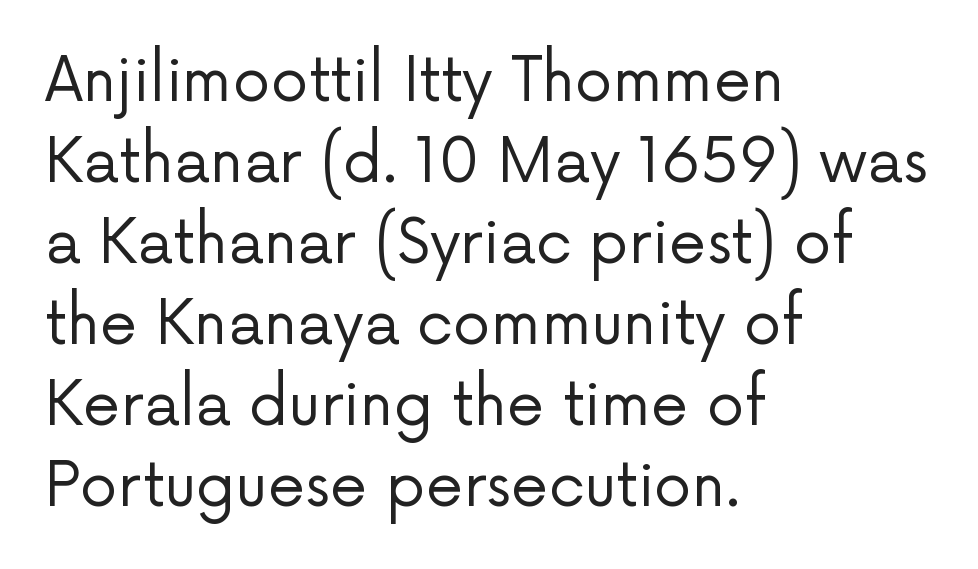
Q: Is the text bold? A: No.
Q: Is the text italic (slanted)? A: No, it is upright.
Q: Is the typeface a serif or a sans-serif typeface? A: Sans-serif.
Q: Is the text underlined? A: No.
Q: How is the paragraph aligned? A: Left-aligned.
Q: Is the spacing between letters normal or unusually wide? A: Normal.
Q: Is the spacing between lines tight, normal or loose? A: Normal.
Q: Width (condensed, normal, or wide)? A: Normal.
Q: Stroke contrast? A: Low.
Q: x-height? A: Medium.
Q: Monospaced? A: No.
